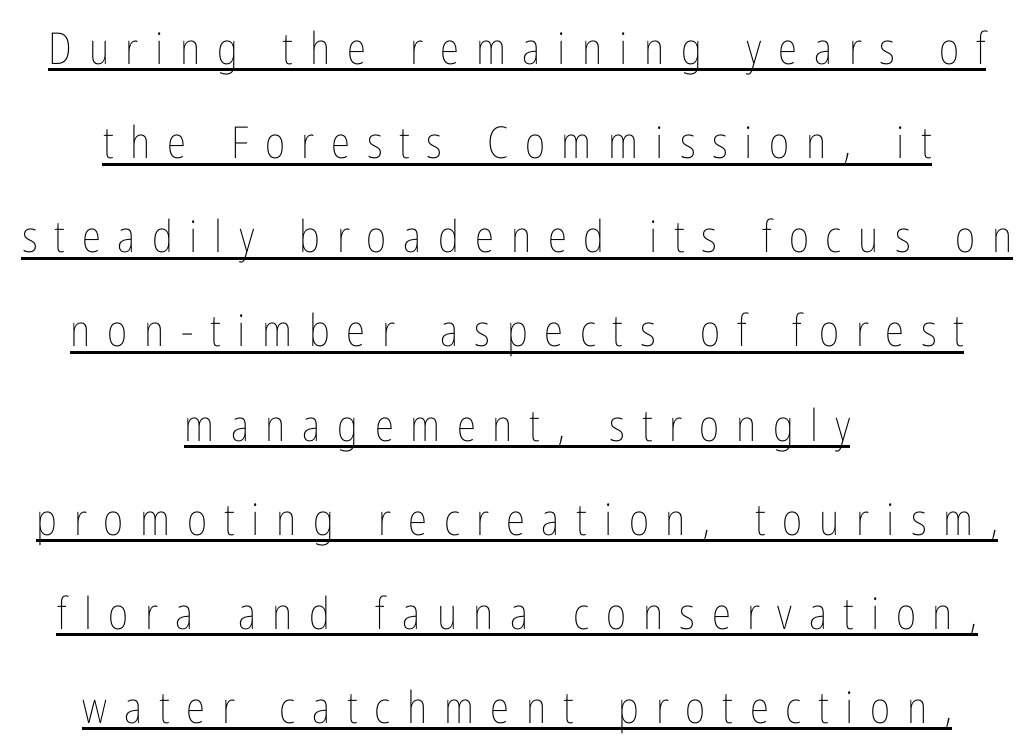
Q: Is the text bold? A: No.
Q: Is the text italic (slanted)? A: No, it is upright.
Q: Is the text underlined? A: Yes.
Q: How is the paragraph aligned? A: Centered.
Q: Is the spacing between letters normal or unusually wide? A: Unusually wide.
Q: Is the spacing between lines tight, normal or loose? A: Loose.
Q: Width (condensed, normal, or wide)? A: Condensed.
Q: Stroke contrast? A: Low.
Q: x-height? A: Medium.
Q: Monospaced? A: No.
